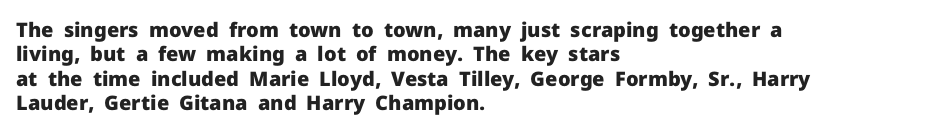
The image shows 20 px bold type, upright; set left-aligned, line spacing 1.22x, normal letter spacing, not underlined.
